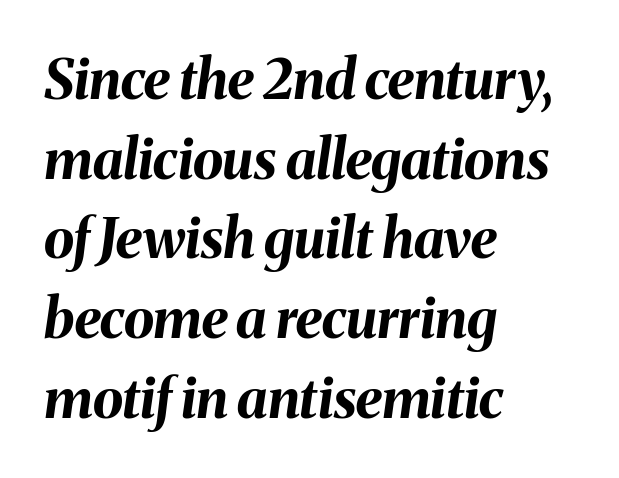
Each letter keeps its own natural width here, so spacing adapts to shape. There is no visible air inserted between adjacent glyphs. Clear beneath every line of the passage. You'd pick this weight for a headline — it's a proper bold. One glance says typical: line gaps are just what's usual. Tall strokes in this sample are angled rather than plumb.
